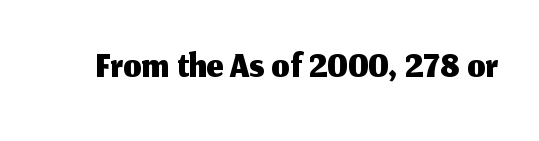
Q: Is the text italic (slanted)? A: No, it is upright.
Q: Is the typeface a serif or a sans-serif typeface? A: Sans-serif.
Q: Is the text underlined? A: No.
Q: Is the spacing between letters normal or unusually wide? A: Normal.
Q: Width (condensed, normal, or wide)? A: Normal.
Q: Stroke contrast? A: Medium.
Q: x-height? A: Medium.
Q: Monospaced? A: No.
